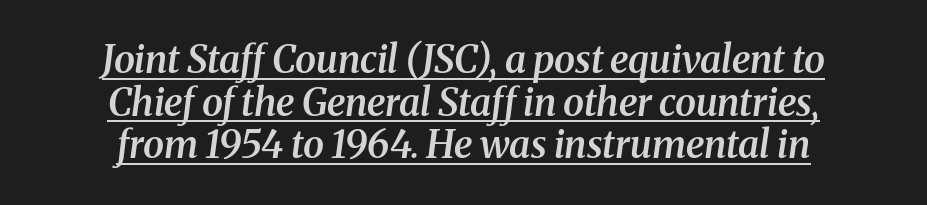
The image shows 38 px semibold serif type, italic (leaning right); set centered, tight line spacing (1.12x), normal letter spacing, underlined; medium stroke contrast and a medium x-height.
